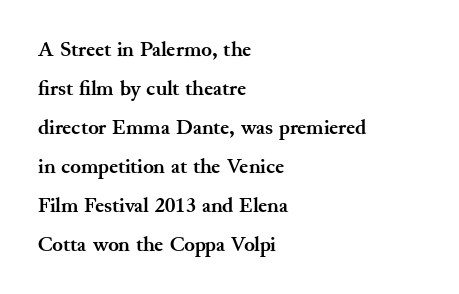
{"italic": "no", "bold": "yes", "underline": "no", "align": "left", "line_spacing_ratio": 1.77, "letter_spacing": "normal", "letter_spacing_em": 0.0, "glyph_px": 22}
